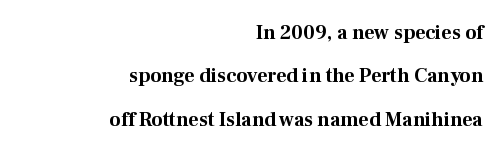
Q: Is the text bold? A: Yes.
Q: Is the text italic (slanted)? A: No, it is upright.
Q: Is the text underlined? A: No.
Q: How is the paragraph aligned? A: Right-aligned.
Q: Is the spacing between letters normal or unusually wide? A: Normal.
Q: Is the spacing between lines tight, normal or loose? A: Loose.
